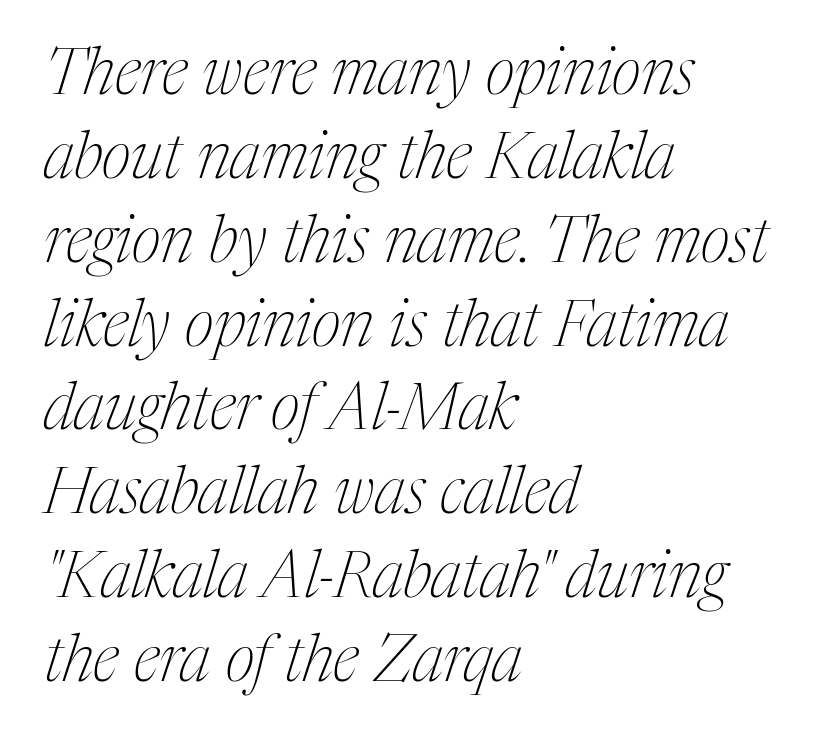
{"serif": "yes", "italic": "yes", "lean": "right", "slant_degrees": 17, "bold": "no", "weight": "thin", "width": "condensed", "stroke_contrast": "medium", "x_height": "medium", "monospaced": "no", "underline": "no", "align": "left", "line_spacing": "normal", "line_spacing_ratio": 1.31, "letter_spacing": "normal", "letter_spacing_em": 0.0, "glyph_px": 64}
